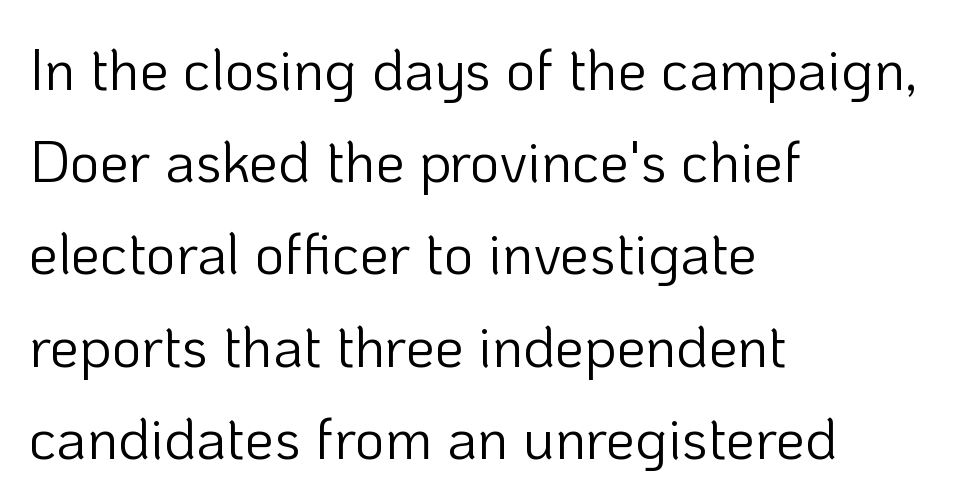
{"serif": "no", "italic": "no", "bold": "no", "weight": "light", "width": "normal", "stroke_contrast": "low", "x_height": "medium", "monospaced": "no", "underline": "no", "align": "left", "line_spacing": "normal", "line_spacing_ratio": 1.59, "letter_spacing": "normal", "letter_spacing_em": 0.0, "glyph_px": 58}
